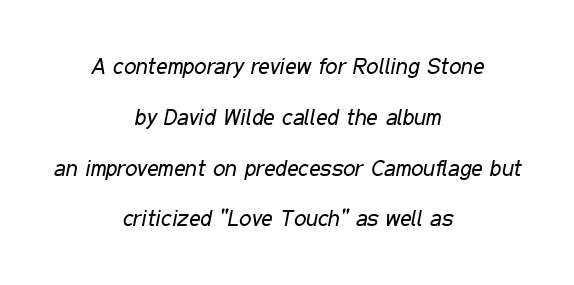
The image shows 22 px text type, italic (leaning right); set centered, loose line spacing (2.31x), normal letter spacing, not underlined.
